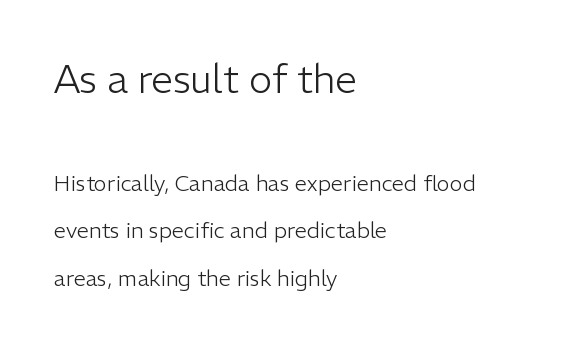
{"serif": "no", "italic": "no", "bold": "no", "weight": "light", "width": "normal", "stroke_contrast": "low", "x_height": "medium", "monospaced": "no", "underline": "no", "align": "left", "line_spacing": "loose", "line_spacing_ratio": 2.15, "letter_spacing": "normal", "letter_spacing_em": 0.0, "larger_block": "first", "size_ratio": 1.77, "glyph_px": 39}
